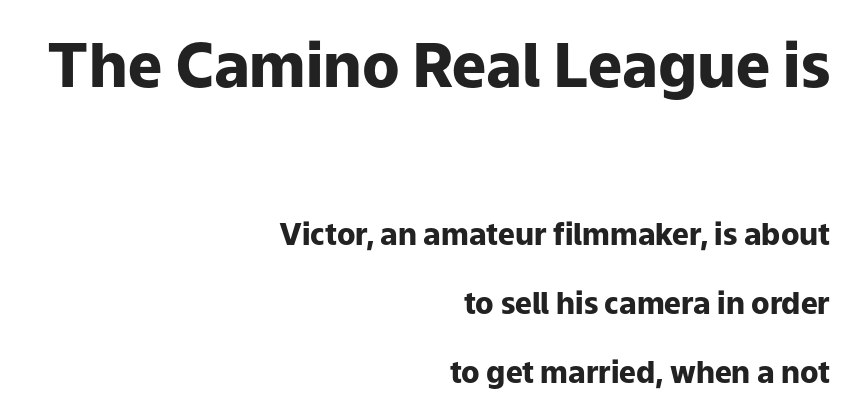
{"serif": "no", "italic": "no", "bold": "yes", "weight": "heavy", "width": "normal", "stroke_contrast": "low", "x_height": "medium", "monospaced": "no", "underline": "no", "align": "right", "line_spacing": "loose", "line_spacing_ratio": 2.29, "letter_spacing": "normal", "letter_spacing_em": 0.0, "larger_block": "first", "size_ratio": 2.03, "glyph_px": 61}
